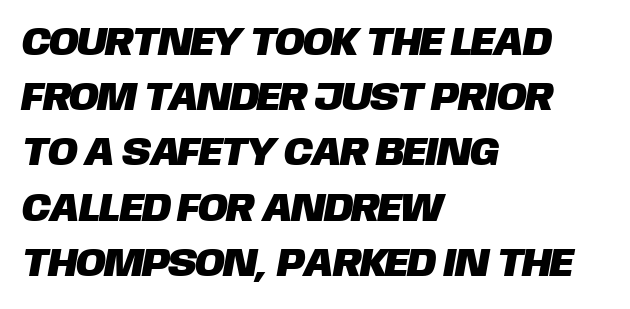
These lines keep a tight, regular rhythm from letter to letter. Spacing verdict: proportional, widths tailored to each character. This block has exactly the height ordinary leading produces. This sample uses a sans-serif face.
